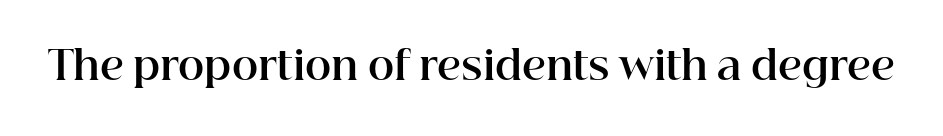
Do the characters align in a grid? No, the font is proportional. Thick stems and heavy bowls — unmistakably bold. This is serif lettering, the kind often seen in printed books. How are the letters spaced? Ordinarily, with no added tracking.
